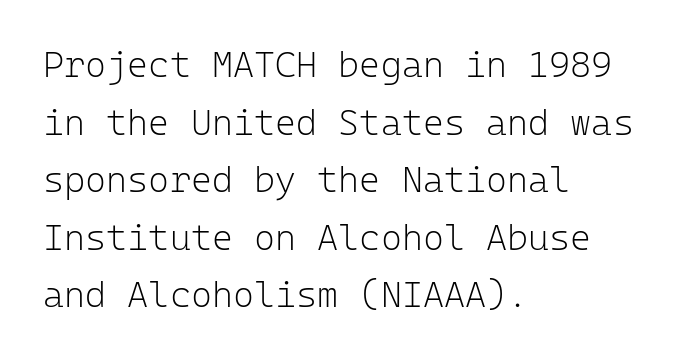
{"serif": "no", "italic": "no", "bold": "no", "weight": "light", "width": "normal", "stroke_contrast": "low", "x_height": "medium", "monospaced": "yes", "underline": "no", "align": "left", "line_spacing": "normal", "line_spacing_ratio": 1.6, "letter_spacing": "normal", "letter_spacing_em": 0.0, "glyph_px": 36}
